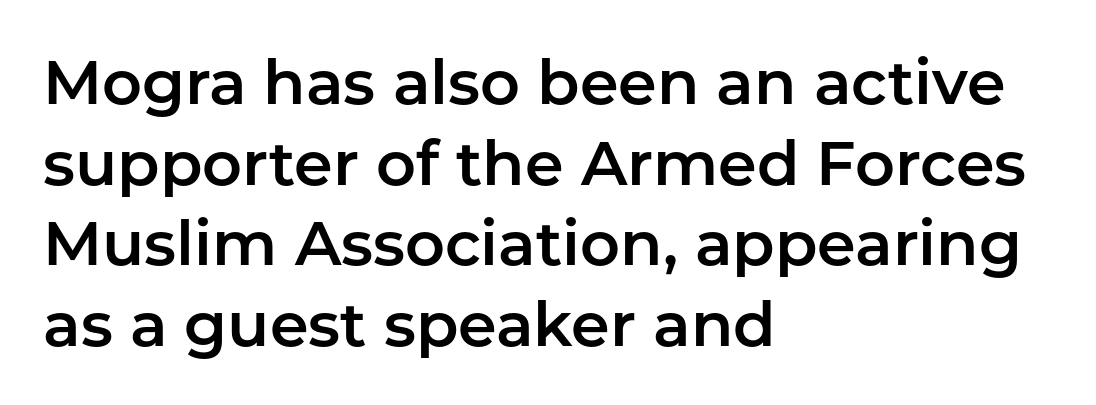
The image shows 62 px sans-serif type, upright; set left-aligned, normal line spacing (1.3x), normal letter spacing, not underlined; low stroke contrast and a medium x-height.
